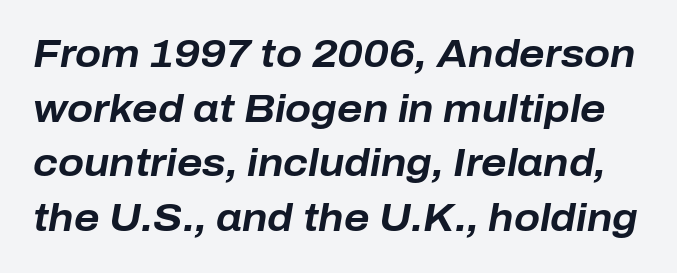
Q: Is the text bold? A: Yes.
Q: Is the text italic (slanted)? A: Yes, it leans right by about 10 degrees.
Q: Is the text underlined? A: No.
Q: Is the spacing between letters normal or unusually wide? A: Normal.
Q: Is the spacing between lines tight, normal or loose? A: Normal.
Q: Width (condensed, normal, or wide)? A: Normal.
Q: Stroke contrast? A: Low.
Q: x-height? A: Medium.
Q: Monospaced? A: No.
